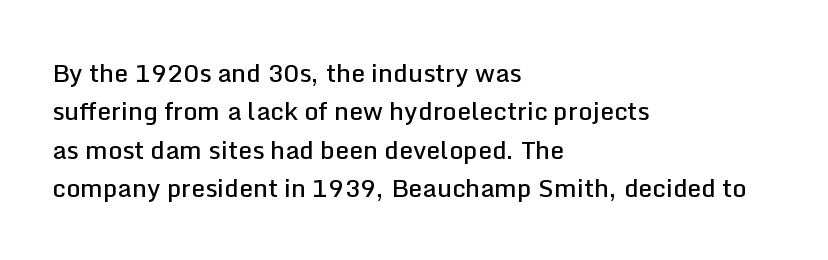
{"italic": "no", "bold": "semi", "underline": "no", "align": "left", "line_spacing": "normal", "line_spacing_ratio": 1.54, "letter_spacing": "normal", "letter_spacing_em": 0.0, "glyph_px": 25}
